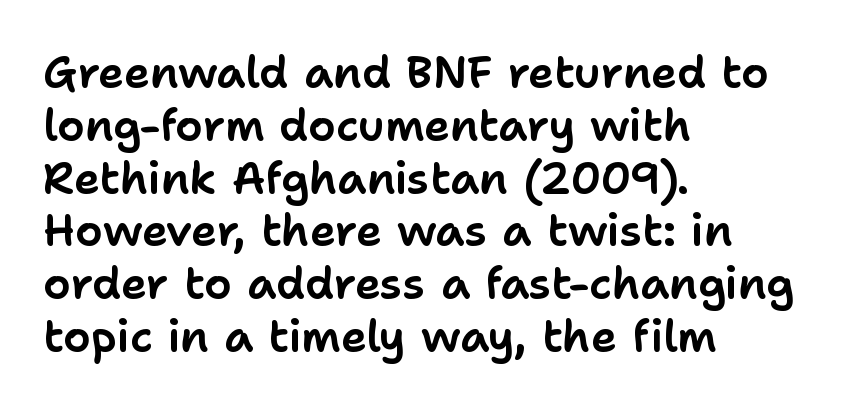
{"serif": "no", "italic": "no", "width": "normal", "stroke_contrast": "low", "x_height": "medium", "monospaced": "no", "underline": "no", "align": "left", "line_spacing_ratio": 1.2, "letter_spacing": "normal", "letter_spacing_em": 0.0, "glyph_px": 44}
